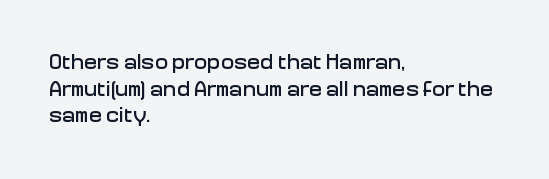
A student would call this left alignment; a typographer would say flush left, rag right. Nobody touched the tracking dial on this one. Tall strokes in this sample are plumb rather than angled. Descenders are the only things crossing below the line.
